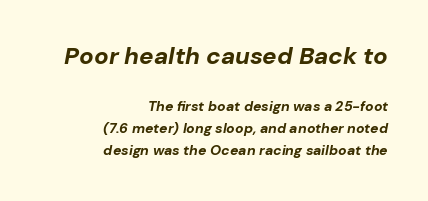
Q: Is the text bold? A: Yes.
Q: Is the text italic (slanted)? A: Yes, it leans right by about 10 degrees.
Q: Is the text underlined? A: No.
Q: How is the paragraph aligned? A: Right-aligned.
Q: Is the spacing between letters normal or unusually wide? A: Normal.
Q: Is the spacing between lines tight, normal or loose? A: Normal.
Q: Which block of text is set in a larger size, the first (top) or the second (bottom)? A: The first (top) one.
